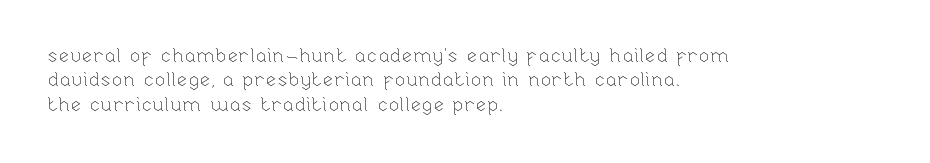
These lines keep a tight, regular rhythm from letter to letter. In CSS terms this would be text-align: left. Weight: in the light-to-regular range. This is roman type, the default non-slanted kind. Decoration check: the copy has no underline.
